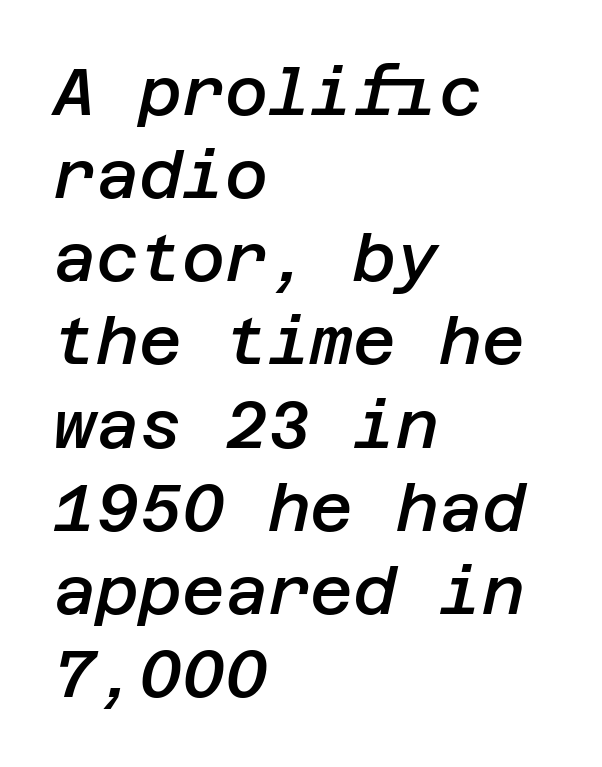
Horizontal bands of white between lines are of average thickness. Leftover space on each line is placed entirely after the last word. Nobody drew a line under any word here. I'd describe the lettering as semibold — firm but not a full bold. Tracking here is standard; glyphs follow each other at the usual distance.
